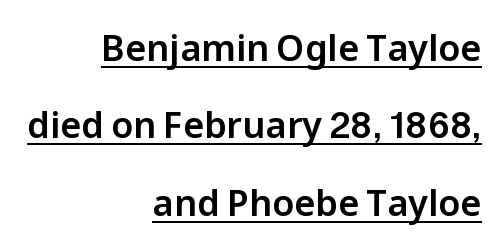
The image shows 36 px sans-serif type, upright; set right-aligned, loose line spacing (2.15x), normal letter spacing, underlined; low stroke contrast and a medium x-height.
